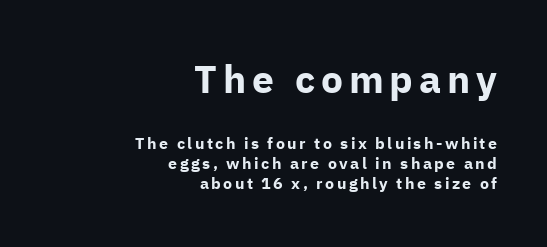
{"serif": "no", "italic": "no", "bold": "yes", "weight": "bold", "width": "normal", "stroke_contrast": "low", "x_height": "medium", "monospaced": "no", "underline": "no", "align": "right", "line_spacing": "normal", "line_spacing_ratio": 1.27, "larger_block": "first", "size_ratio": 2.44, "glyph_px": 39}
